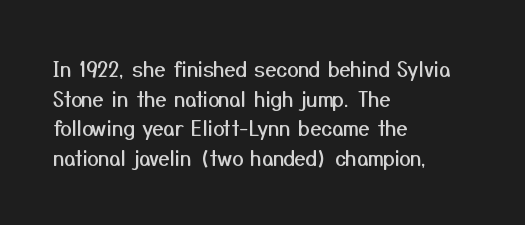
The words here are not underlined. Compared with typical paragraphs, the rows here are spaced about the same. Leftover space on each line is placed entirely after the last word. Students, note that the glyphs here touch the page at normal intervals. Italic: no, the glyphs are upright roman.
